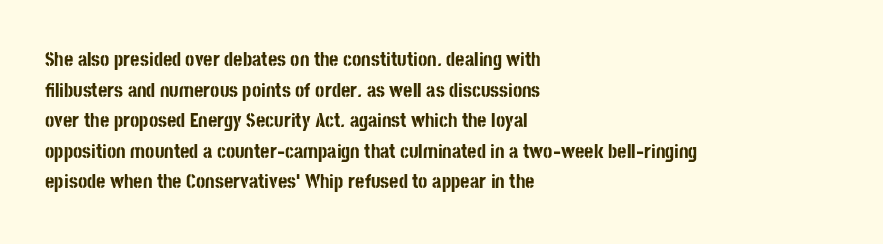
{"italic": "no", "bold": "yes", "underline": "no", "align": "left", "line_spacing": "normal", "line_spacing_ratio": 1.53, "letter_spacing": "normal", "letter_spacing_em": 0.0, "glyph_px": 20}
